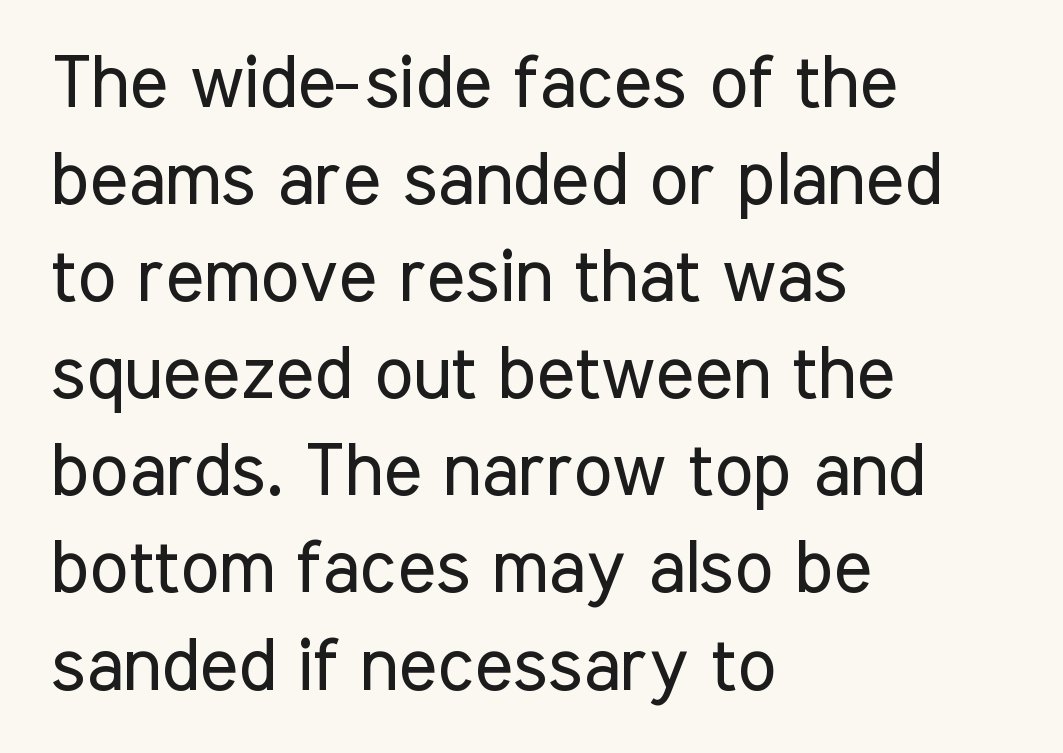
{"serif": "no", "italic": "no", "bold": "no", "weight": "regular", "width": "condensed", "stroke_contrast": "low", "x_height": "medium", "monospaced": "no", "underline": "no", "align": "left", "line_spacing": "normal", "line_spacing_ratio": 1.33, "letter_spacing": "normal", "letter_spacing_em": 0.0, "glyph_px": 73}
